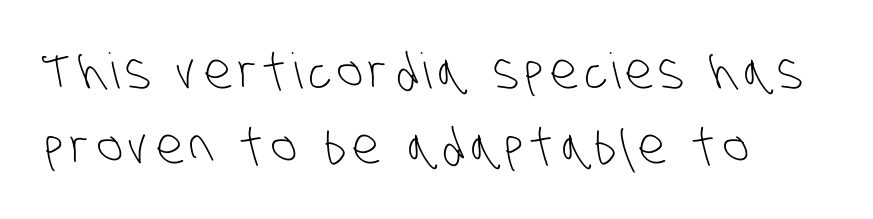
{"serif": "no", "bold": "no", "weight": "light", "width": "condensed", "stroke_contrast": "low", "x_height": "large", "monospaced": "no", "underline": "no", "line_spacing": "normal", "line_spacing_ratio": 1.53, "glyph_px": 49}
